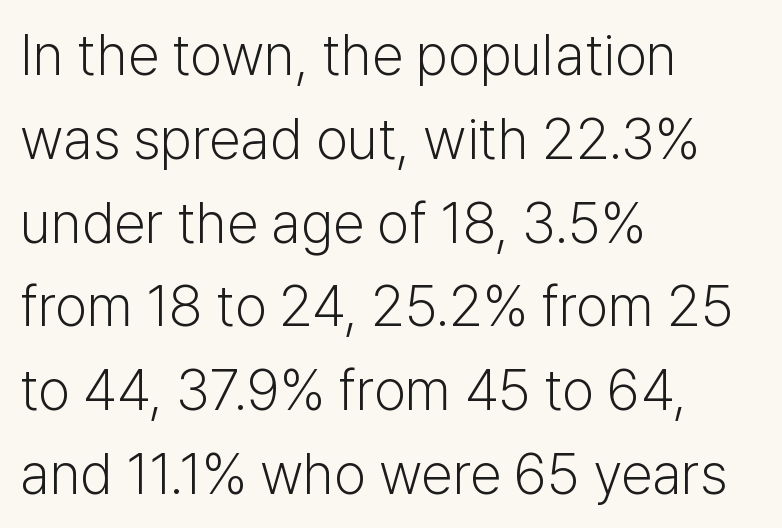
The image shows 57 px light sans-serif type, upright; set left-aligned, normal line spacing (1.47x), normal letter spacing, not underlined; low stroke contrast and a medium x-height.
